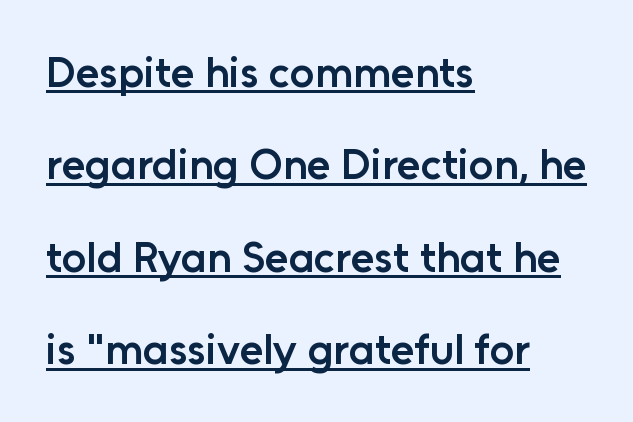
Q: Is the text bold? A: Semi-bold.
Q: Is the text italic (slanted)? A: No, it is upright.
Q: Is the typeface a serif or a sans-serif typeface? A: Sans-serif.
Q: Is the text underlined? A: Yes.
Q: How is the paragraph aligned? A: Left-aligned.
Q: Is the spacing between letters normal or unusually wide? A: Normal.
Q: Is the spacing between lines tight, normal or loose? A: Loose.
Q: Width (condensed, normal, or wide)? A: Normal.
Q: Stroke contrast? A: Low.
Q: x-height? A: Medium.
Q: Monospaced? A: No.
